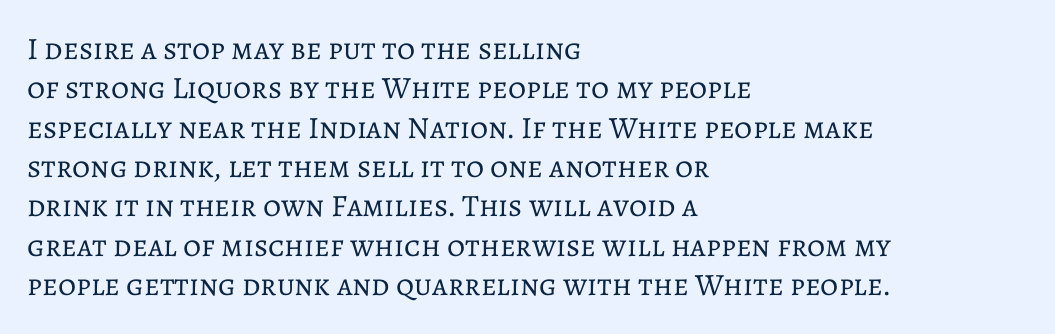
The image shows 31 px regular-weight type, upright; set left-aligned, normal line spacing (1.27x), normal letter spacing, not underlined; low stroke contrast and a medium x-height.
